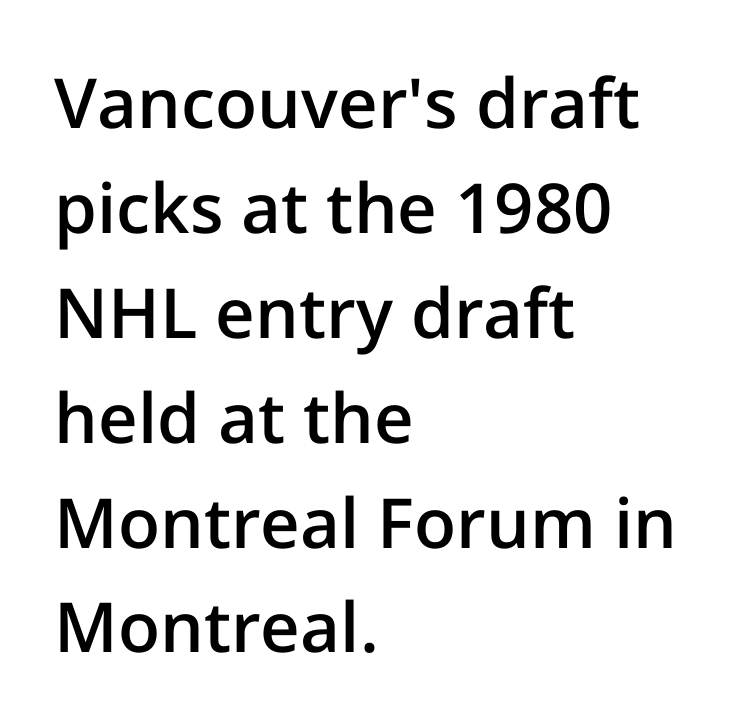
The image shows 69 px semibold sans-serif type, upright; set left-aligned, normal line spacing (1.52x), normal letter spacing, not underlined; low stroke contrast and a medium x-height.
